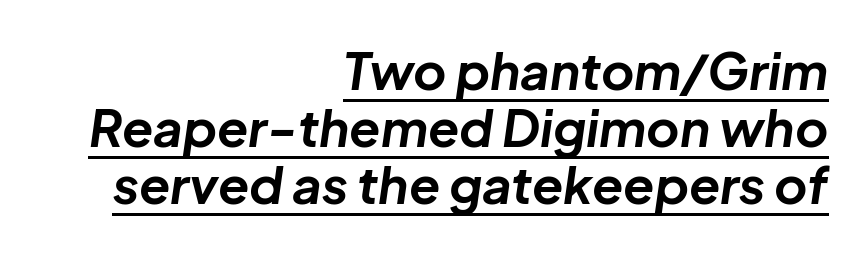
Q: Is the text bold? A: Yes.
Q: Is the text italic (slanted)? A: Yes, it leans right by about 8 degrees.
Q: Is the text underlined? A: Yes.
Q: How is the paragraph aligned? A: Right-aligned.
Q: Is the spacing between letters normal or unusually wide? A: Normal.
Q: Is the spacing between lines tight, normal or loose? A: Tight.
Q: Width (condensed, normal, or wide)? A: Normal.
Q: Stroke contrast? A: Low.
Q: x-height? A: Medium.
Q: Monospaced? A: No.
